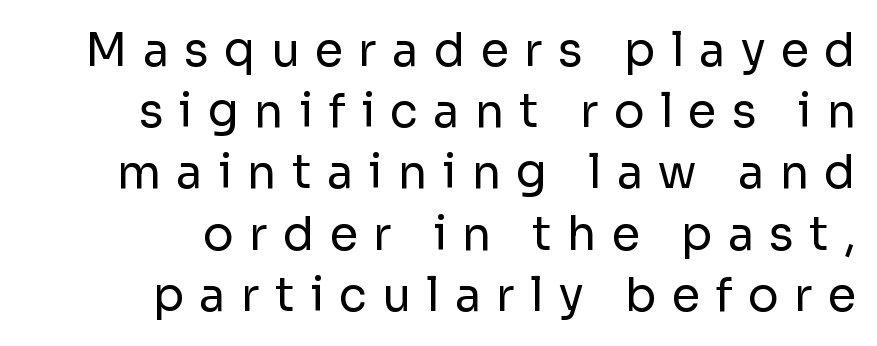
Stroke thickness stays within the range of a standard reading face or lighter. The characters display no serif detailing; their extremities are plain. Any mark beneath the type? The region is blank. Spacing verdict: proportional, widths tailored to each character. The paragraph shown leans on its right margin. Compared with typical body copy, the letter spacing here is much looser.
